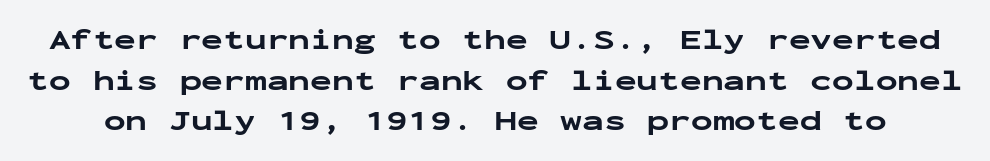
Standard letterfit; no display-style spreading of the glyphs. Descenders are the only things crossing below the line. To sum up the face: it is a sans, with no serifs. Set as a true bold cut, around the 700 mark. The font's upright variant was chosen for this text.
